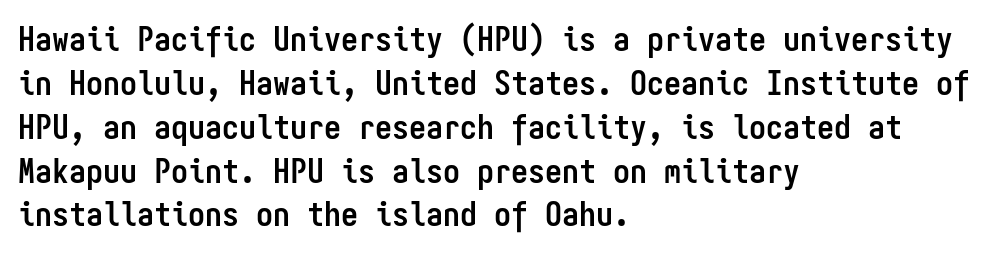
Vertical spacing — default. This rendering features lettering with no underline. The lettering stays uniformly vertical, giving the passage a roman look. One-word summary of the alignment: left. The letters march in equal steps, a hallmark of fixed-pitch type. Weight: bold.
